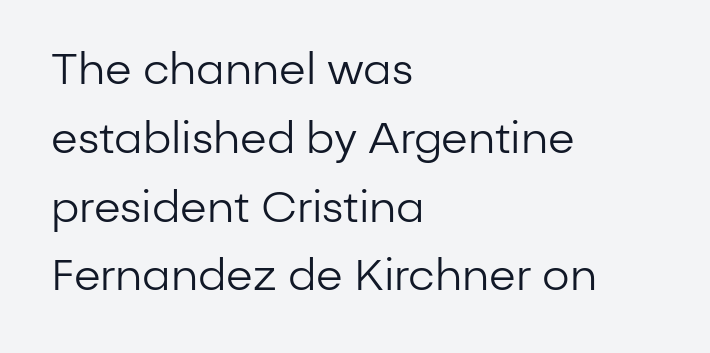
Q: Is the text bold? A: No.
Q: Is the text italic (slanted)? A: No, it is upright.
Q: Is the typeface a serif or a sans-serif typeface? A: Sans-serif.
Q: Is the text underlined? A: No.
Q: How is the paragraph aligned? A: Left-aligned.
Q: Is the spacing between letters normal or unusually wide? A: Normal.
Q: Is the spacing between lines tight, normal or loose? A: Normal.
Q: Width (condensed, normal, or wide)? A: Normal.
Q: Stroke contrast? A: Low.
Q: x-height? A: Medium.
Q: Monospaced? A: No.
